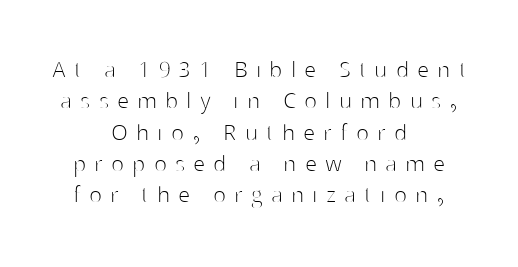
Compared with a flush-left layout, this one balances lines on the center instead. The lettering holds an erect, upright posture throughout. No letter is thick-stroked: the sample isn't bold. Clear beneath every line of the passage. Honestly, the letter spacing is so wide it's the main thing you notice.
